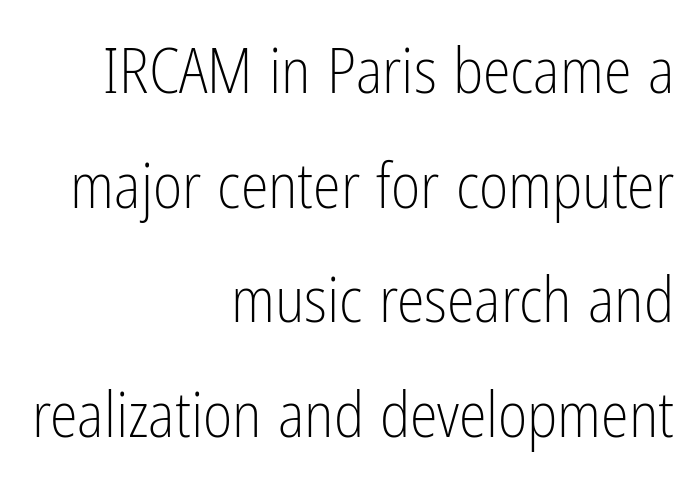
The image shows 63 px light, condensed sans-serif type, upright; set right-aligned, line spacing 1.82x, normal letter spacing, not underlined; low stroke contrast and a medium x-height.
